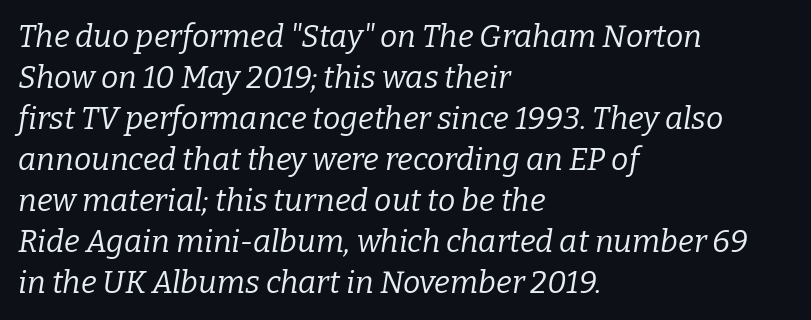
Q: Is the text bold? A: No.
Q: Is the text italic (slanted)? A: Yes, it leans right by about 9 degrees.
Q: Is the typeface a serif or a sans-serif typeface? A: Serif.
Q: Is the text underlined? A: No.
Q: How is the paragraph aligned? A: Left-aligned.
Q: Is the spacing between letters normal or unusually wide? A: Normal.
Q: Is the spacing between lines tight, normal or loose? A: Normal.
Q: Width (condensed, normal, or wide)? A: Normal.
Q: Stroke contrast? A: Low.
Q: x-height? A: Medium.
Q: Monospaced? A: No.
